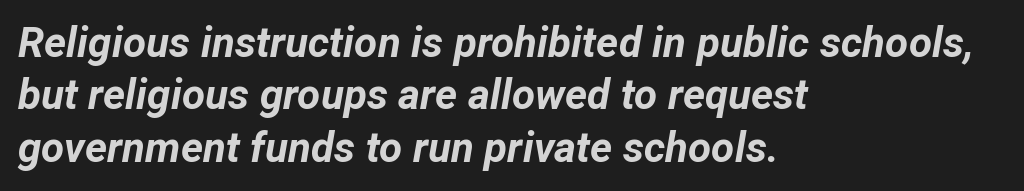
What weight is shown? A full bold with thick strokes. All the whitespace from short lines collects on the right. What stands out about the letter spacing? Nothing — it is the standard amount. Descender tails drop into unmarked territory.
